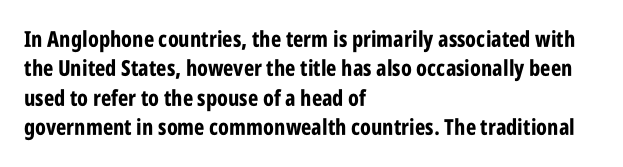
Every character sits straight up, as roman type does. Visually the block forms a straight wall on the left and a jagged coastline on the right. I'd describe the lettering as bold — thick and assertive. Unmarked baselines from the first word to the last.
